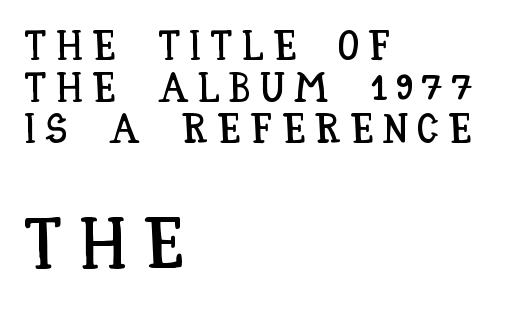
Q: Is the text italic (slanted)? A: No, it is upright.
Q: Is the text underlined? A: No.
Q: How is the paragraph aligned? A: Left-aligned.
Q: Is the spacing between letters normal or unusually wide? A: Unusually wide.
Q: Is the spacing between lines tight, normal or loose? A: Tight.
Q: Which block of text is set in a larger size, the first (top) or the second (bottom)? A: The second (bottom) one.
Q: Width (condensed, normal, or wide)? A: Condensed.
Q: Stroke contrast? A: Low.
Q: x-height? A: Large.
Q: Monospaced? A: No.
